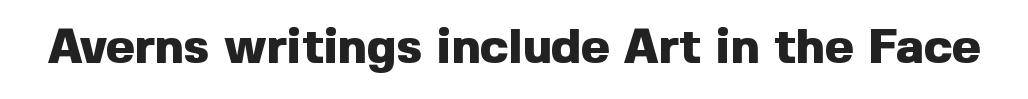
Tall strokes in this sample are plumb rather than angled. Each word holds together tightly as a unit, with standard inter-letter gaps. Clear beneath every line of the passage. Look at the bottom of the vertical strokes: they stop flat, with no serifs.
